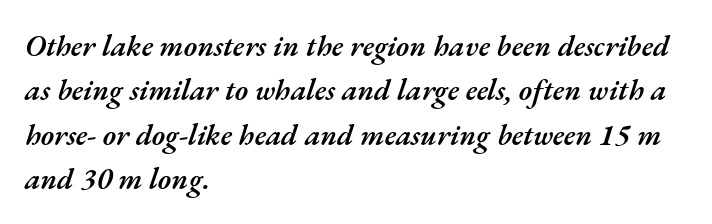
The image shows 30 px semibold type, italic (leaning right); set left-aligned, normal line spacing (1.48x), normal letter spacing, not underlined; medium stroke contrast and a small x-height.
